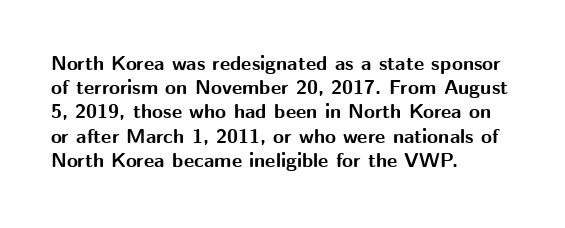
The image shows 20 px bold type, upright; set left-aligned, line spacing 1.21x, normal letter spacing, not underlined.
